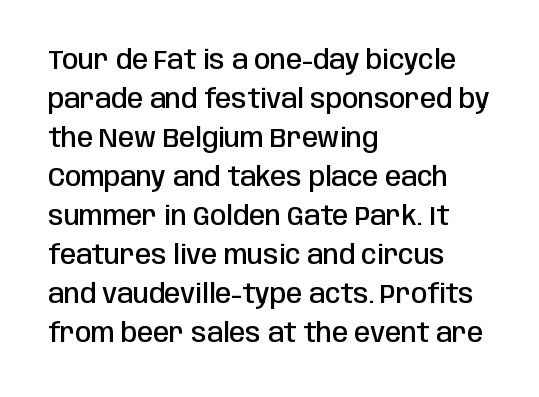
The image shows 26 px text type, upright; set left-aligned, normal line spacing (1.5x), normal letter spacing, not underlined.
